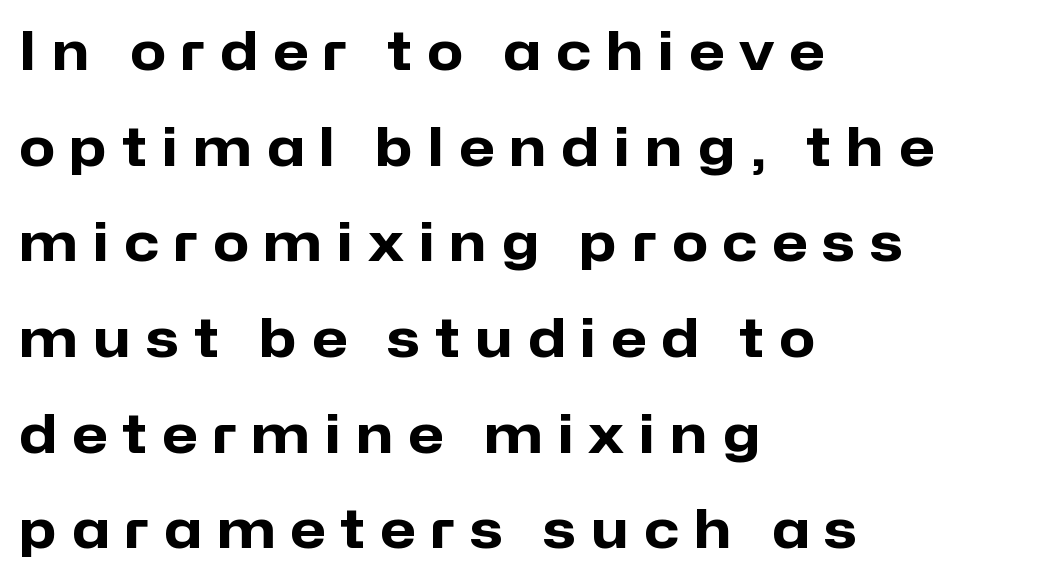
The image shows 52 px heavy sans-serif type, upright; set left-aligned, line spacing 1.84x, unusually wide letter spacing (+0.29 em), not underlined; low stroke contrast and a medium x-height.
